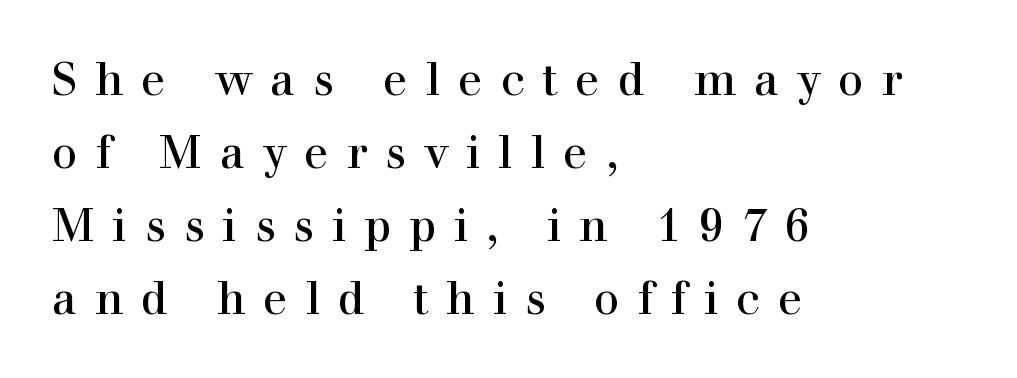
{"serif": "yes", "italic": "no", "width": "normal", "x_height": "medium", "monospaced": "no", "underline": "no", "align": "left", "line_spacing": "normal", "line_spacing_ratio": 1.62, "letter_spacing": "wide", "letter_spacing_em": 0.4, "glyph_px": 45}
